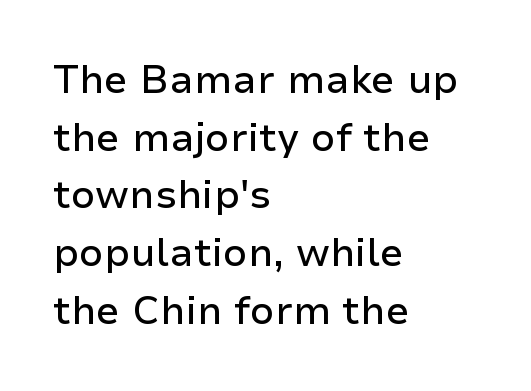
Q: Is the text italic (slanted)? A: No, it is upright.
Q: Is the typeface a serif or a sans-serif typeface? A: Sans-serif.
Q: Is the text underlined? A: No.
Q: How is the paragraph aligned? A: Left-aligned.
Q: Is the spacing between letters normal or unusually wide? A: Normal.
Q: Is the spacing between lines tight, normal or loose? A: Normal.
Q: Width (condensed, normal, or wide)? A: Normal.
Q: Stroke contrast? A: Low.
Q: x-height? A: Medium.
Q: Monospaced? A: No.
